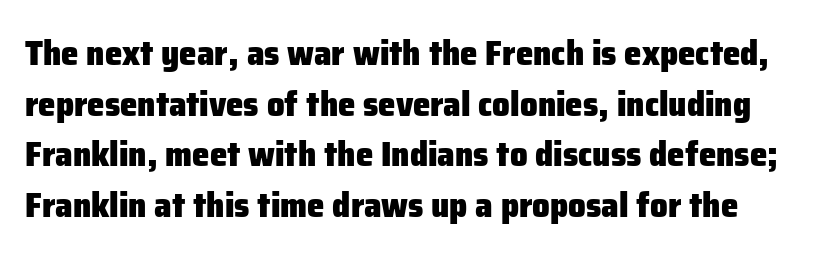
A bare baseline throughout the passage. Style check: upright. Students, this is bold: see how much ink each stroke carries. The glyphs in this specimen are sans serif. Here the designer chose a conventional face with non-uniform glyph widths.
